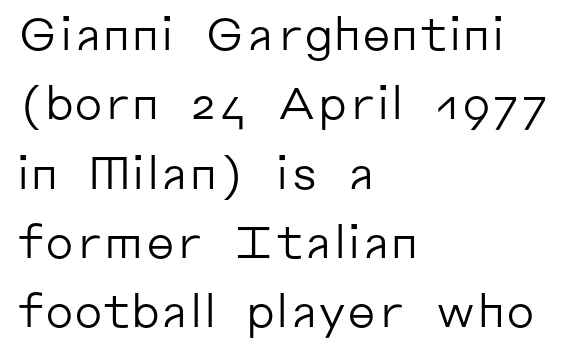
Q: Is the text bold? A: No.
Q: Is the text italic (slanted)? A: No, it is upright.
Q: Is the typeface a serif or a sans-serif typeface? A: Sans-serif.
Q: Is the text underlined? A: No.
Q: How is the paragraph aligned? A: Left-aligned.
Q: Is the spacing between letters normal or unusually wide? A: Normal.
Q: Is the spacing between lines tight, normal or loose? A: Normal.
Q: Width (condensed, normal, or wide)? A: Normal.
Q: Stroke contrast? A: Low.
Q: x-height? A: Medium.
Q: Monospaced? A: No.
